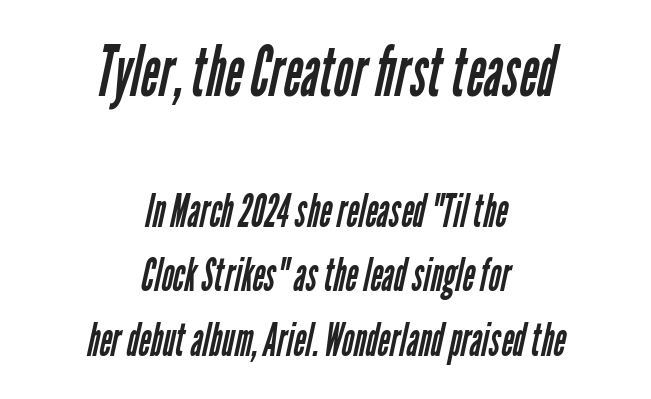
The image shows 70 px regular-weight, condensed sans-serif type; set centered, normal line spacing (1.38x), normal letter spacing, not underlined; the first (top) block is 1.49x larger; low stroke contrast and a medium x-height.
